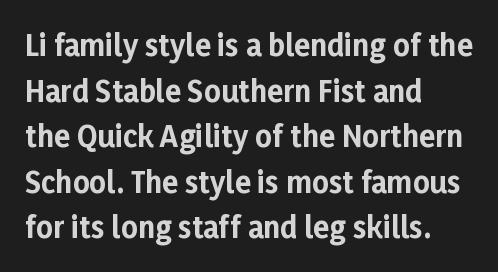
Q: Is the text bold? A: Yes.
Q: Is the text italic (slanted)? A: No, it is upright.
Q: Is the typeface a serif or a sans-serif typeface? A: Sans-serif.
Q: Is the text underlined? A: No.
Q: How is the paragraph aligned? A: Left-aligned.
Q: Is the spacing between letters normal or unusually wide? A: Normal.
Q: Is the spacing between lines tight, normal or loose? A: Normal.
Q: Width (condensed, normal, or wide)? A: Normal.
Q: Stroke contrast? A: Low.
Q: x-height? A: Medium.
Q: Monospaced? A: No.
